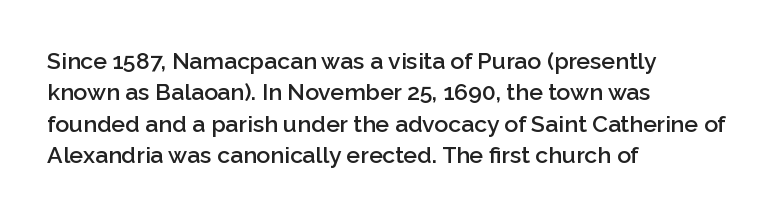
Type without underlining. Compared with an ordinary text face, these strokes are moderately heavier — a semibold. A typesetter would call this zero additional tracking. The vertical gap from one line to the next is medium.
